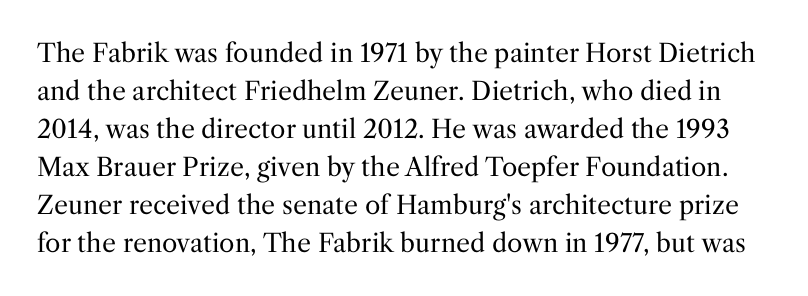
The image shows 25 px text type, upright; set normal line spacing (1.52x), normal letter spacing, not underlined.
